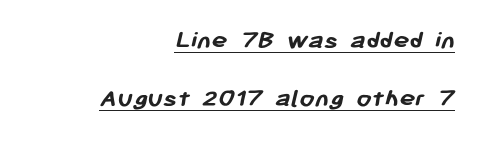
{"bold": "yes", "underline": "yes", "align": "right", "line_spacing": "loose", "line_spacing_ratio": 2.15, "letter_spacing": "normal", "letter_spacing_em": 0.0, "glyph_px": 27}
